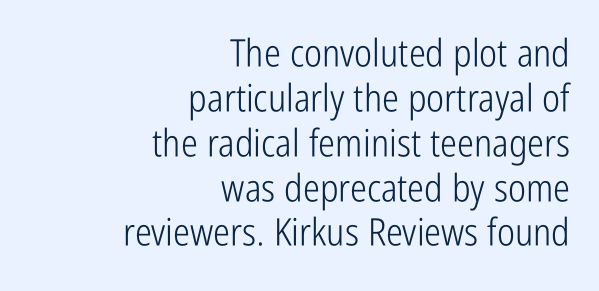
{"serif": "no", "italic": "no", "bold": "no", "weight": "light", "width": "condensed", "stroke_contrast": "low", "x_height": "medium", "monospaced": "no", "underline": "no", "align": "right", "line_spacing_ratio": 1.18, "letter_spacing": "normal", "letter_spacing_em": 0.0, "glyph_px": 38}
